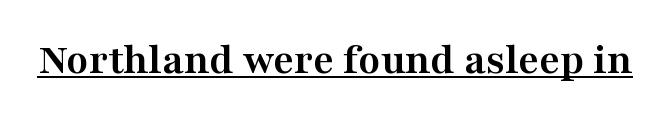
Q: Is the text bold? A: Yes.
Q: Is the text italic (slanted)? A: No, it is upright.
Q: Is the typeface a serif or a sans-serif typeface? A: Serif.
Q: Is the text underlined? A: Yes.
Q: Is the spacing between letters normal or unusually wide? A: Normal.
Q: Width (condensed, normal, or wide)? A: Wide.
Q: Stroke contrast? A: Medium.
Q: x-height? A: Medium.
Q: Monospaced? A: No.
